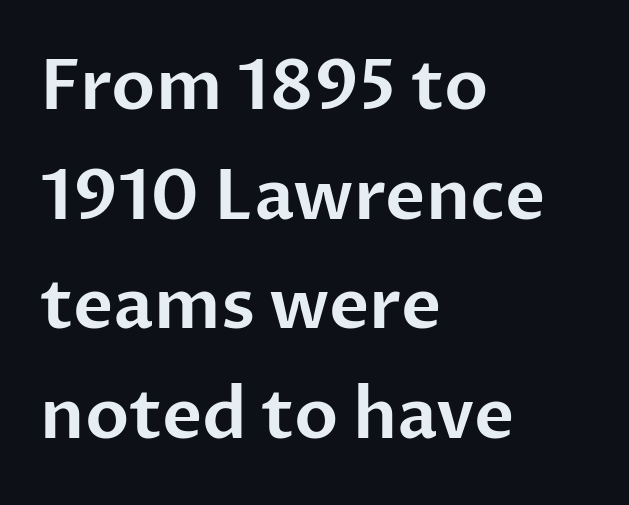
{"serif": "no", "italic": "no", "width": "normal", "stroke_contrast": "low", "x_height": "medium", "monospaced": "no", "underline": "no", "align": "left", "line_spacing": "normal", "line_spacing_ratio": 1.59, "letter_spacing": "normal", "letter_spacing_em": 0.0, "glyph_px": 69}
